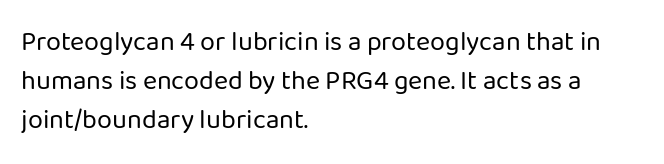
{"italic": "no", "bold": "no", "underline": "no", "align": "left", "line_spacing": "normal", "line_spacing_ratio": 1.45, "letter_spacing": "normal", "letter_spacing_em": 0.0, "glyph_px": 27}
